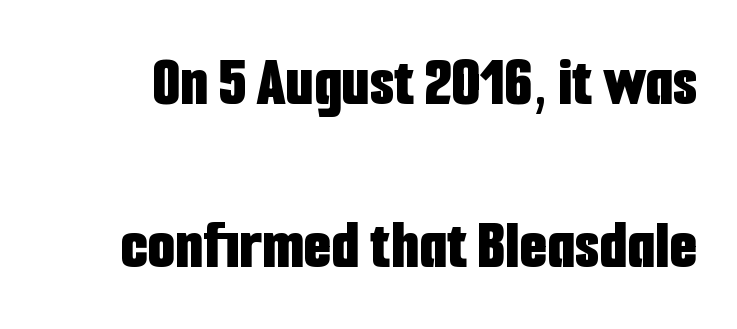
{"serif": "no", "italic": "no", "bold": "yes", "weight": "bold", "width": "condensed", "stroke_contrast": "low", "x_height": "medium", "monospaced": "no", "underline": "no", "line_spacing": "loose", "line_spacing_ratio": 2.29, "letter_spacing": "normal", "letter_spacing_em": 0.0, "glyph_px": 71}
